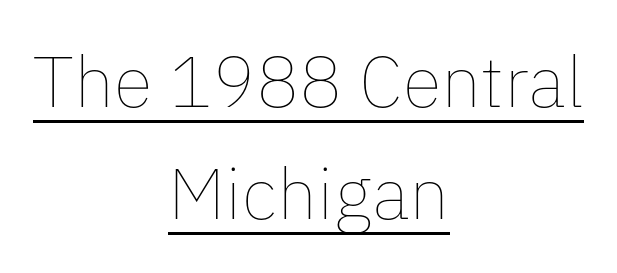
Summary of weight: not heavy and not bold. These characters rest on top of a visible drawn line. Normally led — the rows are evenly, conventionally spaced. One-word summary of the alignment: center. Inter-character spacing is left at the font's built-in metrics.
